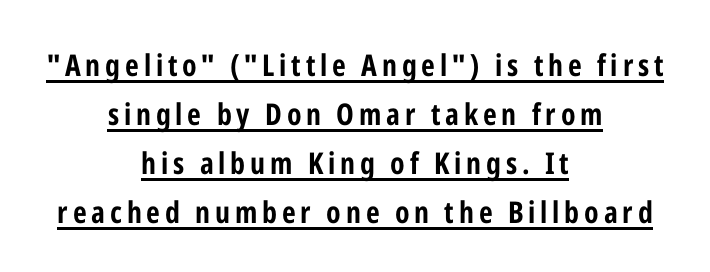
{"serif": "no", "italic": "no", "bold": "yes", "weight": "bold", "width": "condensed", "stroke_contrast": "low", "x_height": "medium", "monospaced": "no", "underline": "yes", "align": "center", "line_spacing": "normal", "line_spacing_ratio": 1.63, "glyph_px": 30}
